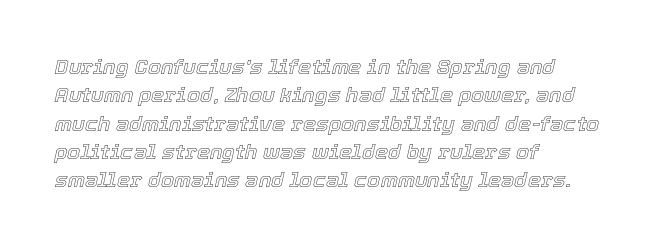
Q: Is the text italic (slanted)? A: Yes, it leans right by about 12 degrees.
Q: Is the text underlined? A: No.
Q: How is the paragraph aligned? A: Left-aligned.
Q: Is the spacing between letters normal or unusually wide? A: Normal.
Q: Is the spacing between lines tight, normal or loose? A: Normal.
